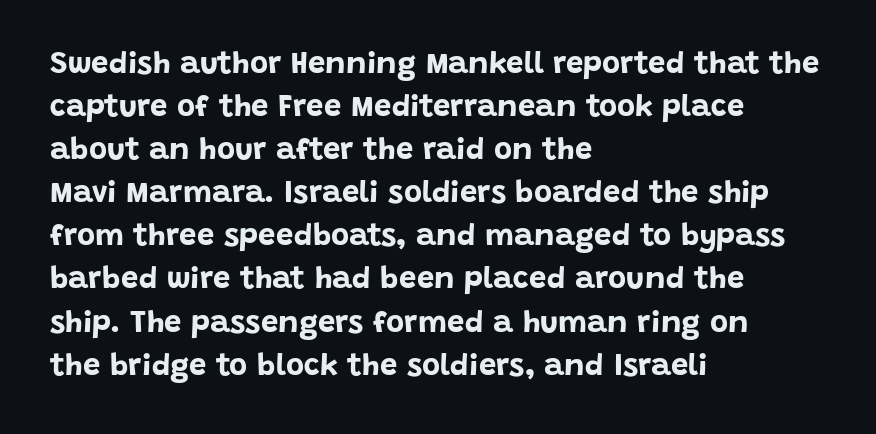
Q: Is the text bold? A: Yes.
Q: Is the text italic (slanted)? A: No, it is upright.
Q: Is the typeface a serif or a sans-serif typeface? A: Sans-serif.
Q: Is the text underlined? A: No.
Q: How is the paragraph aligned? A: Left-aligned.
Q: Is the spacing between letters normal or unusually wide? A: Normal.
Q: Is the spacing between lines tight, normal or loose? A: Normal.
Q: Width (condensed, normal, or wide)? A: Normal.
Q: Stroke contrast? A: Low.
Q: x-height? A: Large.
Q: Monospaced? A: No.
